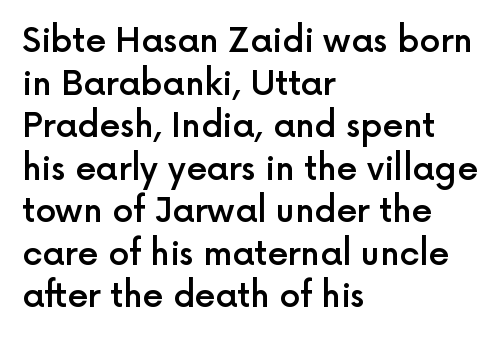
Honestly, the letter spacing is just normal — you wouldn't notice it. Nothing sits at the stroke ends, so this counts as sans-serif. Each new line begins a customary step beneath the previous one. The typesetting leans somewhat heavy: a semibold.
